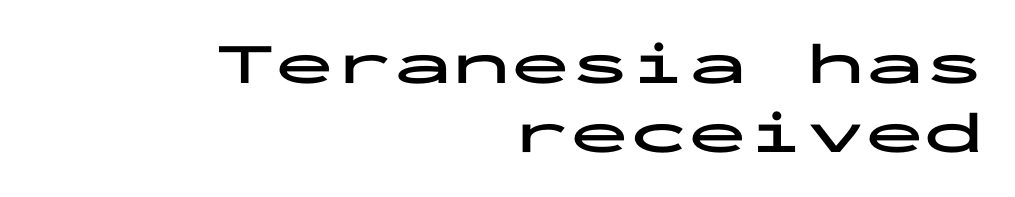
The image shows 59 px bold, wide sans-serif type, upright, monospaced; set right-aligned, line spacing 1.17x, normal letter spacing, not underlined; low stroke contrast and a medium x-height.
